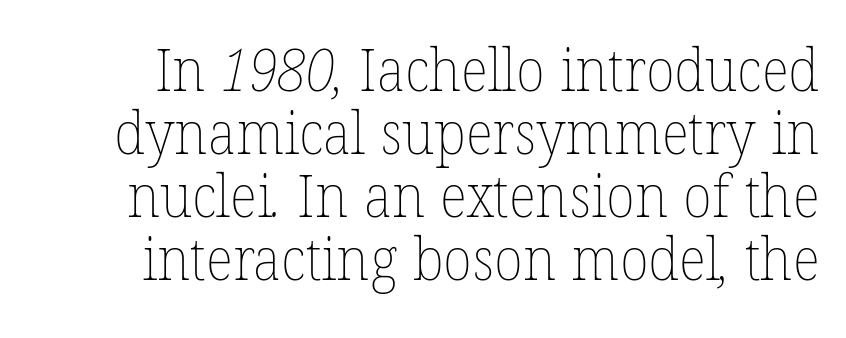
{"bold": "no", "weight": "thin", "width": "normal", "stroke_contrast": "low", "x_height": "medium", "monospaced": "no", "underline": "no", "line_spacing": "tight", "line_spacing_ratio": 1.07, "letter_spacing": "normal", "letter_spacing_em": 0.0, "glyph_px": 59}
